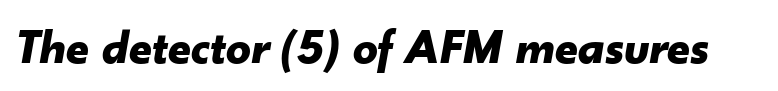
Q: Is the text bold? A: Yes.
Q: Is the text italic (slanted)? A: Yes, it leans right by about 10 degrees.
Q: Is the text underlined? A: No.
Q: Is the spacing between letters normal or unusually wide? A: Normal.
Q: Width (condensed, normal, or wide)? A: Normal.
Q: Stroke contrast? A: Low.
Q: x-height? A: Small.
Q: Monospaced? A: No.
